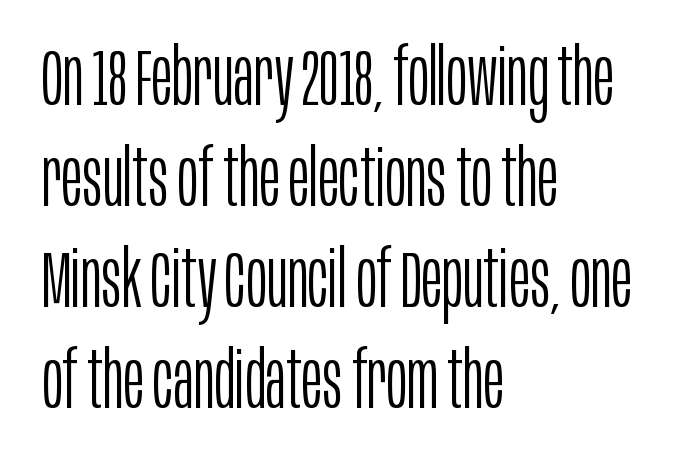
The image shows 79 px light, condensed sans-serif type, upright; set left-aligned, normal line spacing (1.28x), normal letter spacing, not underlined; low stroke contrast and a large x-height.
